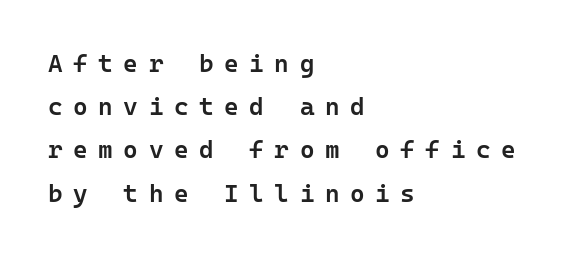
Q: Is the text bold? A: Semi-bold.
Q: Is the text italic (slanted)? A: No, it is upright.
Q: Is the text underlined? A: No.
Q: How is the paragraph aligned? A: Left-aligned.
Q: Is the spacing between letters normal or unusually wide? A: Unusually wide.
